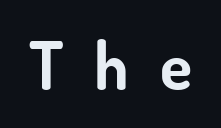
Anything drawn beneath the words? Only blank space. This sample uses expanded letter spacing, leaving extra air between glyphs. This rendering employs a face without finishing strokes, i.e., a sans-serif. It's the straight-up-and-down kind of type. These lines are rendered in a variable-pitch font. As a designer I'd log this as weight 700, bold.
